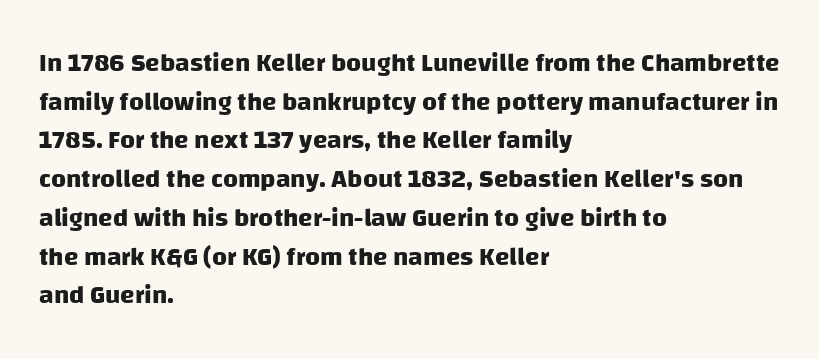
The string is rendered with underlining switched off. Caption: bold face, heavy strokes. The rendering uses a moderate line-height, typical for paragraphs. The gaps between neighbouring characters are ordinary and unremarkable. Every row of glyphs begins at an identical x-position on the left.
